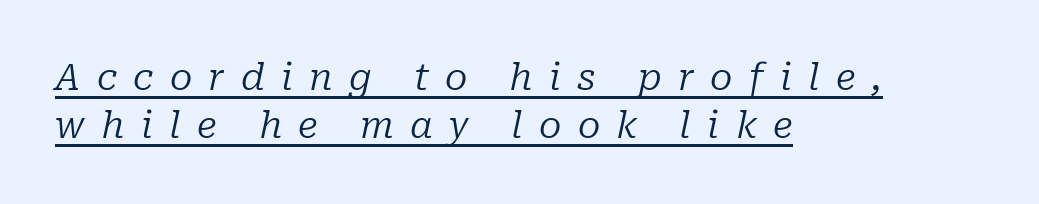
The image shows 37 px regular-weight serif type, italic (leaning right); set left-aligned, normal line spacing (1.31x), unusually wide letter spacing (+0.44 em), underlined; low stroke contrast and a medium x-height.
